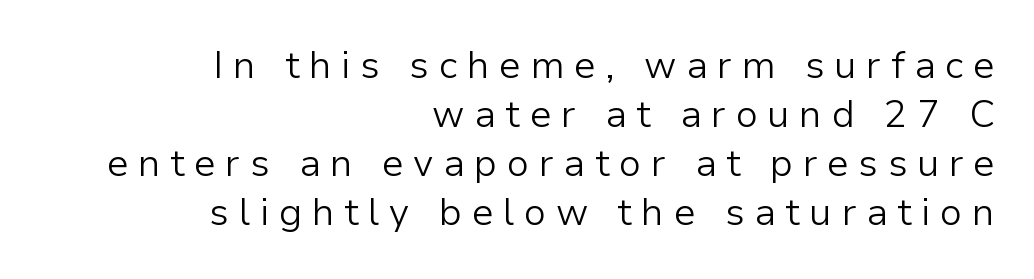
The image shows 38 px light sans-serif type, upright; set right-aligned, normal line spacing (1.29x), unusually wide letter spacing (+0.25 em), not underlined; low stroke contrast and a medium x-height.
